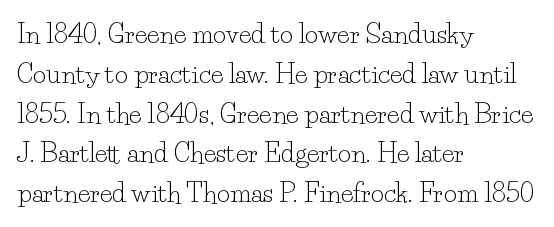
Q: Is the text bold? A: No.
Q: Is the text italic (slanted)? A: No, it is upright.
Q: Is the text underlined? A: No.
Q: How is the paragraph aligned? A: Left-aligned.
Q: Is the spacing between letters normal or unusually wide? A: Normal.
Q: Is the spacing between lines tight, normal or loose? A: Normal.
